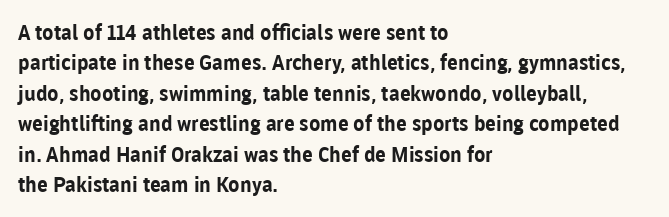
The image shows 21 px bold type, upright; set left-aligned, normal line spacing (1.45x), normal letter spacing, not underlined.
